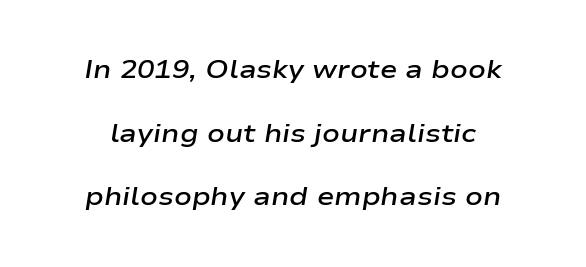
Italic: yes, the glyphs are oblique. Typesetter's note: demi weight, one step under bold. Descenders hang freely into open space. Widely set lines give the paragraph a tall, airy silhouette. The face used here is rendered with its standard letterfit.
